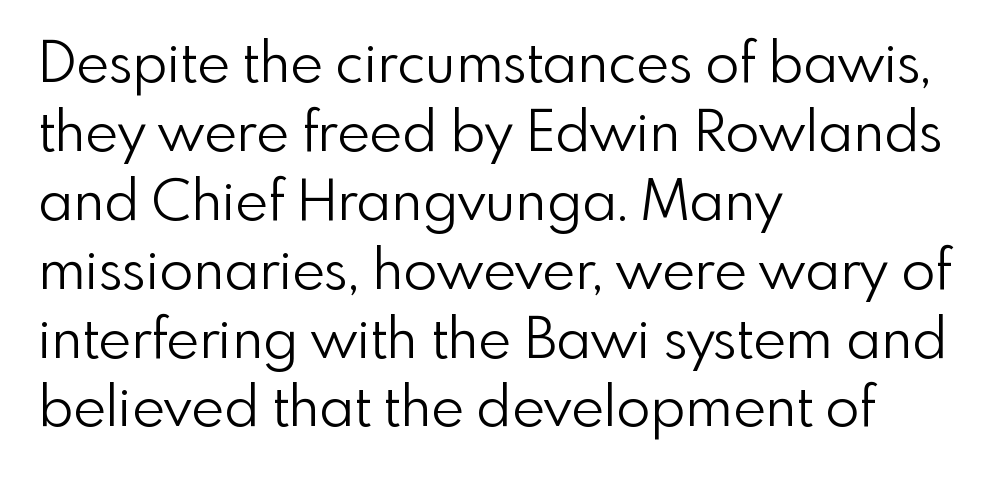
The image shows 56 px light sans-serif type, upright; set left-aligned, line spacing 1.23x, normal letter spacing, not underlined; a small x-height.
